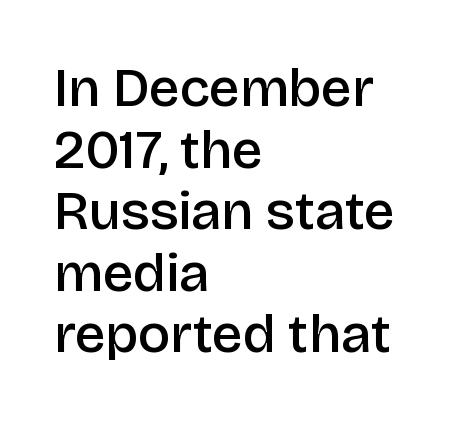
{"serif": "no", "italic": "no", "bold": "semi", "weight": "semibold", "width": "normal", "stroke_contrast": "low", "x_height": "large", "monospaced": "no", "underline": "no", "align": "left", "line_spacing": "tight", "line_spacing_ratio": 1.12, "letter_spacing": "normal", "letter_spacing_em": 0.0, "glyph_px": 55}
